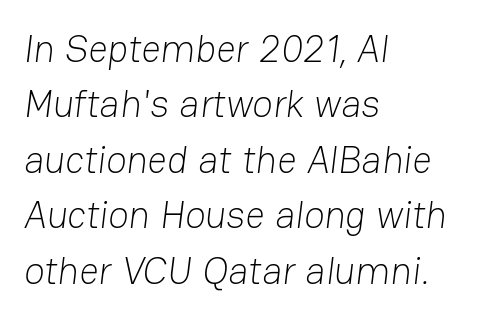
Q: Is the text bold? A: No.
Q: Is the typeface a serif or a sans-serif typeface? A: Sans-serif.
Q: Is the text underlined? A: No.
Q: How is the paragraph aligned? A: Left-aligned.
Q: Is the spacing between letters normal or unusually wide? A: Normal.
Q: Is the spacing between lines tight, normal or loose? A: Normal.
Q: Width (condensed, normal, or wide)? A: Normal.
Q: Stroke contrast? A: Low.
Q: x-height? A: Medium.
Q: Monospaced? A: No.
